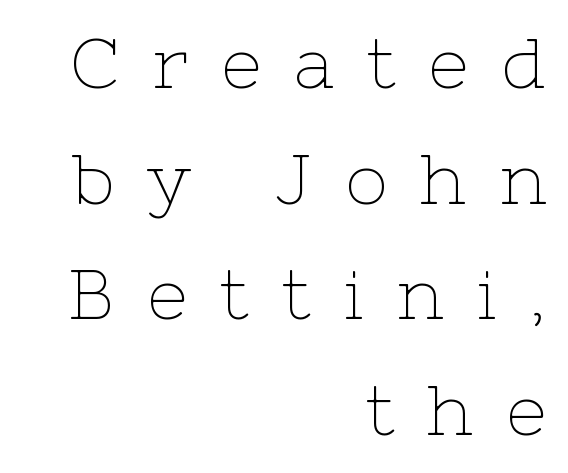
{"serif": "yes", "italic": "no", "bold": "no", "weight": "thin", "width": "normal", "stroke_contrast": "low", "x_height": "medium", "monospaced": "no", "underline": "no", "align": "right", "line_spacing": "normal", "line_spacing_ratio": 1.63, "letter_spacing": "wide", "letter_spacing_em": 0.46, "glyph_px": 71}
